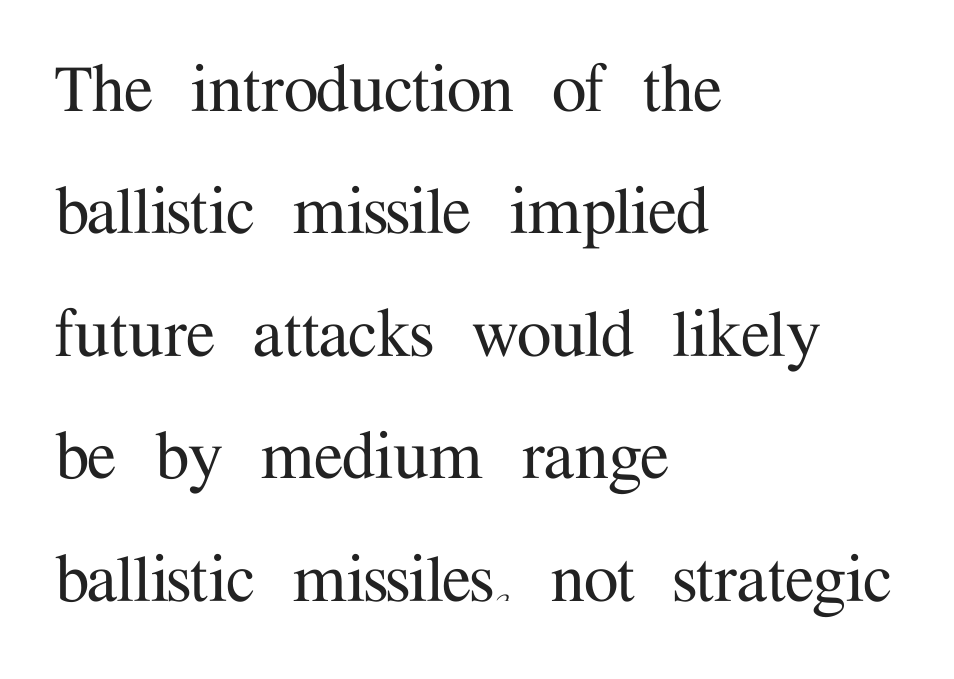
The rag falls on the right side of this text block. Look at the tracking — it's just the regular setting, nothing added. Evenly set lines give the paragraph a standard silhouette. The letters stand straight up with perfectly vertical stems. Descenders hang freely into open space.
